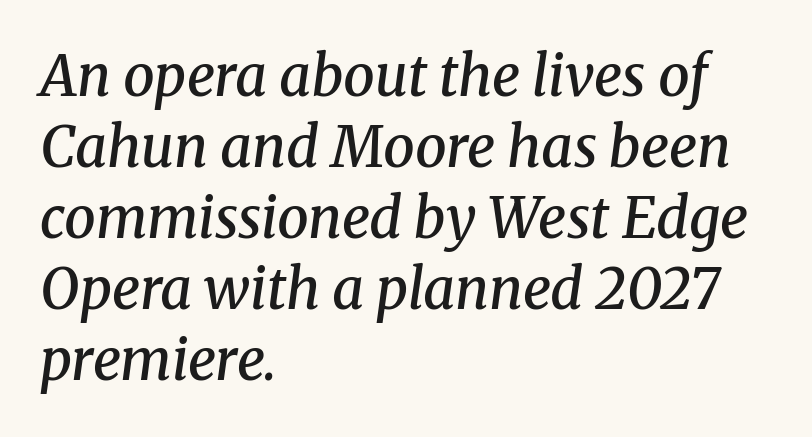
Q: Is the text bold? A: Semi-bold.
Q: Is the text italic (slanted)? A: Yes, it leans right by about 8 degrees.
Q: Is the typeface a serif or a sans-serif typeface? A: Serif.
Q: Is the text underlined? A: No.
Q: How is the paragraph aligned? A: Left-aligned.
Q: Is the spacing between letters normal or unusually wide? A: Normal.
Q: Is the spacing between lines tight, normal or loose? A: Normal.
Q: Width (condensed, normal, or wide)? A: Normal.
Q: Stroke contrast? A: Medium.
Q: x-height? A: Medium.
Q: Monospaced? A: No.
